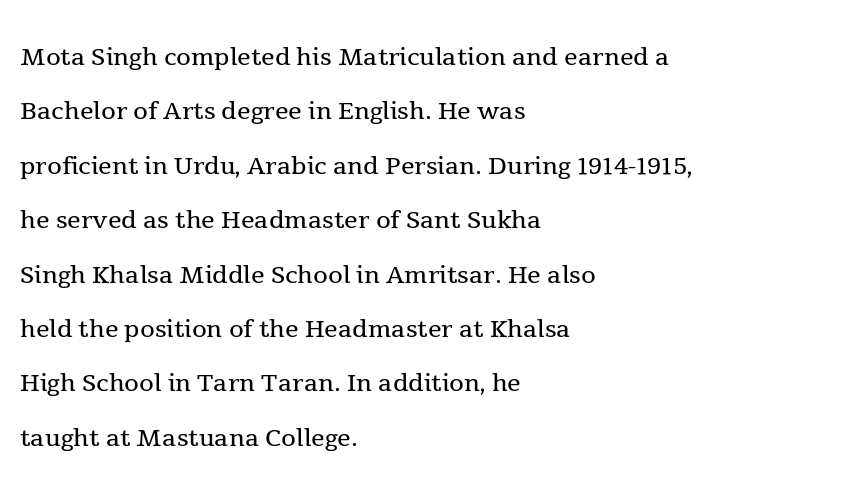
{"serif": "yes", "italic": "no", "bold": "no", "weight": "regular", "width": "normal", "x_height": "medium", "monospaced": "no", "underline": "no", "align": "left", "line_spacing": "normal", "line_spacing_ratio": 1.6, "letter_spacing": "normal", "letter_spacing_em": 0.0, "glyph_px": 34}
